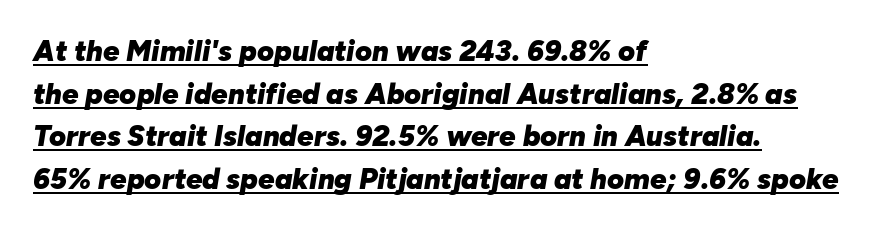
Q: Is the text bold? A: Yes.
Q: Is the text italic (slanted)? A: Yes, it leans right by about 10 degrees.
Q: Is the text underlined? A: Yes.
Q: How is the paragraph aligned? A: Left-aligned.
Q: Is the spacing between letters normal or unusually wide? A: Normal.
Q: Is the spacing between lines tight, normal or loose? A: Normal.
Q: Width (condensed, normal, or wide)? A: Normal.
Q: Stroke contrast? A: Low.
Q: x-height? A: Medium.
Q: Monospaced? A: No.
